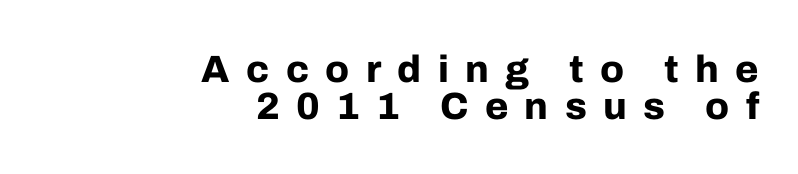
The image shows 38 px bold sans-serif type, upright; set right-aligned, tight line spacing (0.97x), unusually wide letter spacing (+0.43 em), not underlined; low stroke contrast and a medium x-height.
